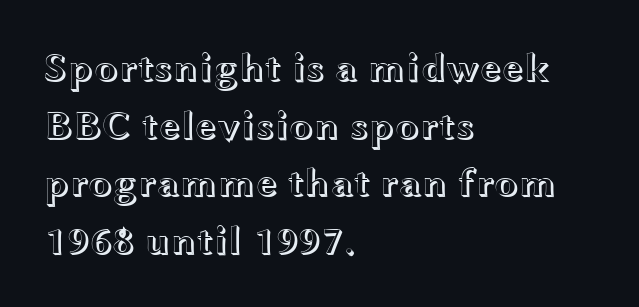
Q: Is the text italic (slanted)? A: No, it is upright.
Q: Is the text underlined? A: No.
Q: How is the paragraph aligned? A: Left-aligned.
Q: Is the spacing between letters normal or unusually wide? A: Normal.
Q: Is the spacing between lines tight, normal or loose? A: Normal.
Q: Width (condensed, normal, or wide)? A: Wide.
Q: x-height? A: Medium.
Q: Monospaced? A: No.
